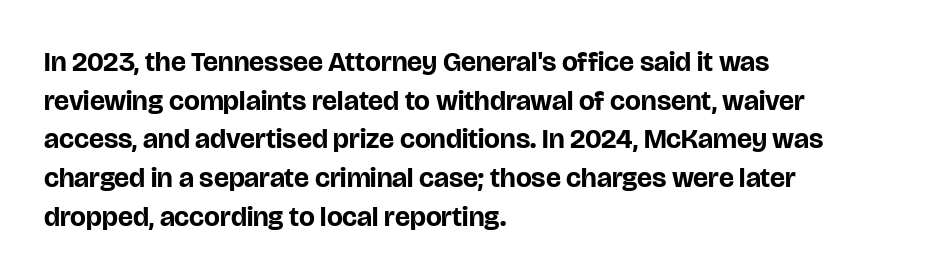
The image shows 28 px bold sans-serif type, upright; set left-aligned, normal line spacing (1.38x), normal letter spacing, not underlined; low stroke contrast and a large x-height.
